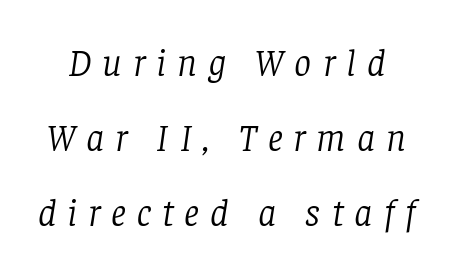
Q: Is the text bold? A: No.
Q: Is the text italic (slanted)? A: Yes, it leans right by about 8 degrees.
Q: Is the typeface a serif or a sans-serif typeface? A: Serif.
Q: Is the text underlined? A: No.
Q: Is the spacing between letters normal or unusually wide? A: Unusually wide.
Q: Is the spacing between lines tight, normal or loose? A: Loose.
Q: Width (condensed, normal, or wide)? A: Normal.
Q: Stroke contrast? A: Low.
Q: x-height? A: Large.
Q: Monospaced? A: No.
